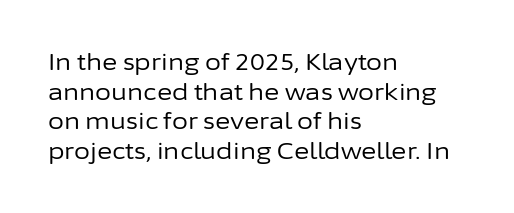
{"italic": "no", "bold": "no", "underline": "no", "align": "left", "line_spacing": "normal", "line_spacing_ratio": 1.29, "letter_spacing": "normal", "letter_spacing_em": 0.0, "glyph_px": 23}
